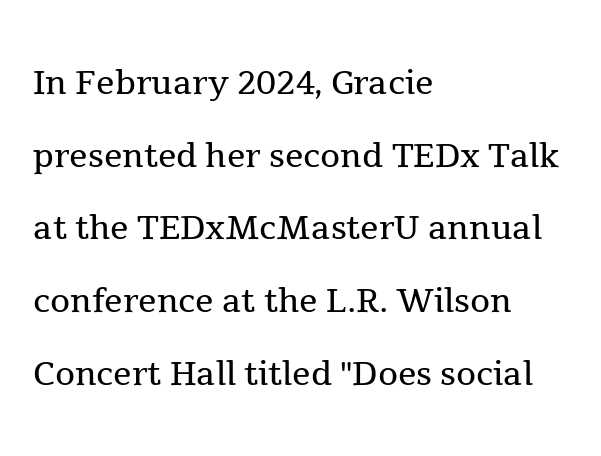
The image shows 46 px regular-weight serif type, upright; set left-aligned, normal line spacing (1.58x), normal letter spacing, not underlined; a medium x-height.
